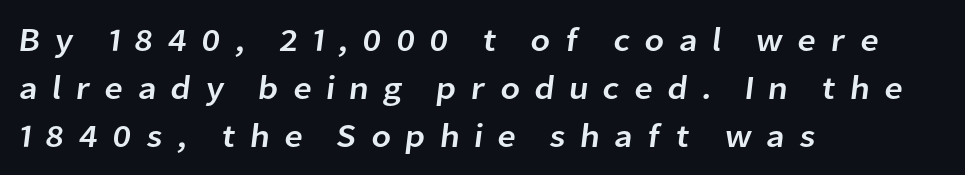
Q: Is the typeface a serif or a sans-serif typeface? A: Sans-serif.
Q: Is the text underlined? A: No.
Q: How is the paragraph aligned? A: Left-aligned.
Q: Is the spacing between letters normal or unusually wide? A: Unusually wide.
Q: Is the spacing between lines tight, normal or loose? A: Normal.
Q: Width (condensed, normal, or wide)? A: Normal.
Q: Stroke contrast? A: Low.
Q: x-height? A: Medium.
Q: Monospaced? A: No.
